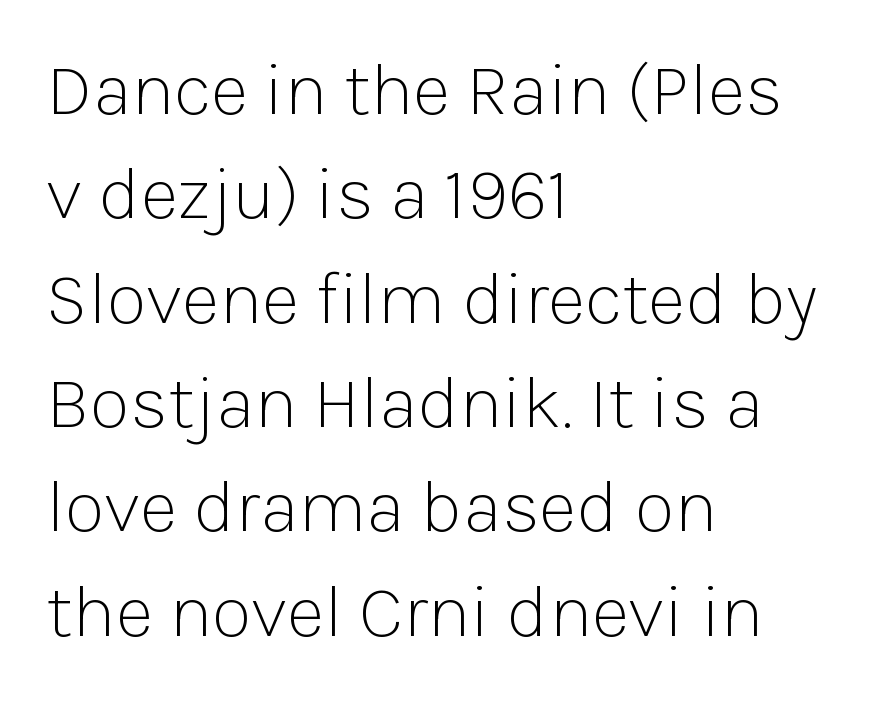
{"serif": "no", "italic": "no", "bold": "no", "weight": "light", "width": "normal", "stroke_contrast": "low", "x_height": "medium", "monospaced": "no", "underline": "no", "align": "left", "line_spacing": "normal", "line_spacing_ratio": 1.41, "letter_spacing": "normal", "letter_spacing_em": 0.0, "glyph_px": 74}
